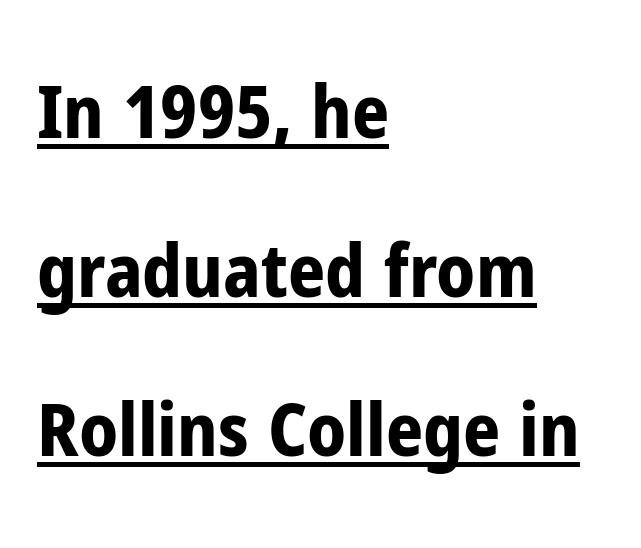
The image shows 73 px bold, condensed sans-serif type, upright; set left-aligned, loose line spacing (2.18x), normal letter spacing, underlined; low stroke contrast and a medium x-height.
